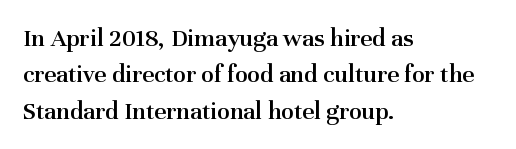
The image shows 26 px text type, upright; set left-aligned, normal line spacing (1.4x), normal letter spacing, not underlined.
